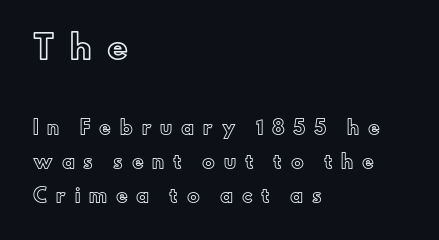
{"italic": "no", "width": "normal", "x_height": "small", "monospaced": "no", "underline": "no", "align": "left", "line_spacing_ratio": 1.89, "letter_spacing": "wide", "letter_spacing_em": 0.49, "larger_block": "first", "size_ratio": 1.78, "glyph_px": 32}
